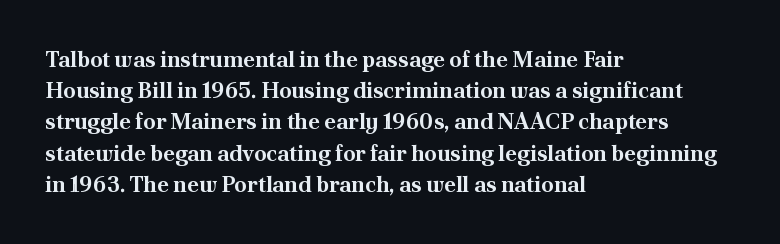
In CSS terms this would be text-align: left. Baseline-to-baseline distance is the conventional proportion of letter height. Notice how the stems are strictly vertical — no italics here. The space beneath each line is pristine and unruled. Spacing between characters is what you'd get straight out of the box. The passage shown is emphatically bold.
